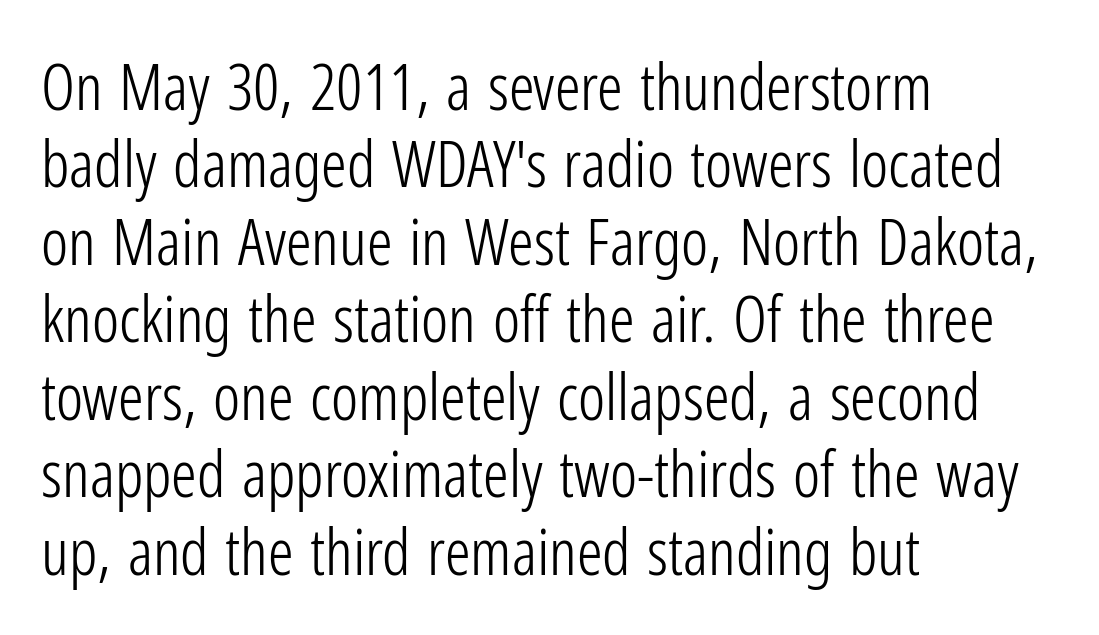
The image shows 64 px light, condensed sans-serif type, upright; set left-aligned, line spacing 1.21x, normal letter spacing, not underlined; low stroke contrast and a medium x-height.
